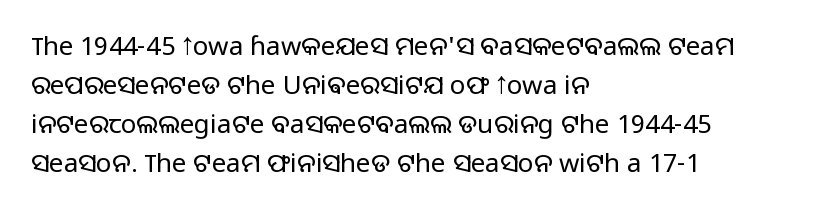
Each new line begins a customary step beneath the previous one. Students, note that the glyphs here touch the page at normal intervals. Letters rest on an invisible, unmarked baseline. Posture: upright roman.
